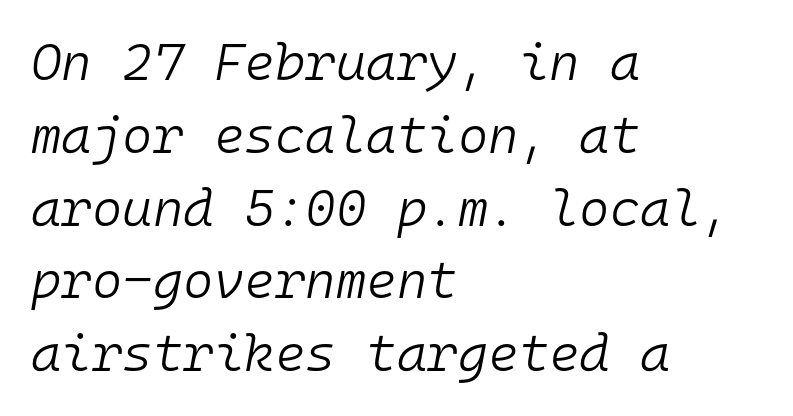
The lines in this sample share a left origin and differ only in where they stop. An italicized treatment has been applied to the whole sample. The specimen omits any rule beneath the text block's lines. This sample uses plain, unmodified letter spacing. Is the type heavy? It reads as light-to-regular instead.
